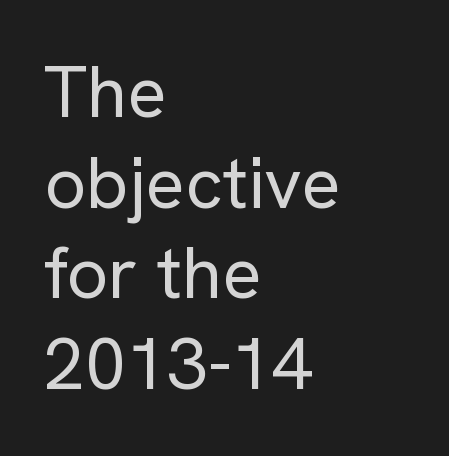
The image shows 73 px regular-weight sans-serif type, upright; set left-aligned, line spacing 1.24x, normal letter spacing, not underlined; low stroke contrast and a medium x-height.
